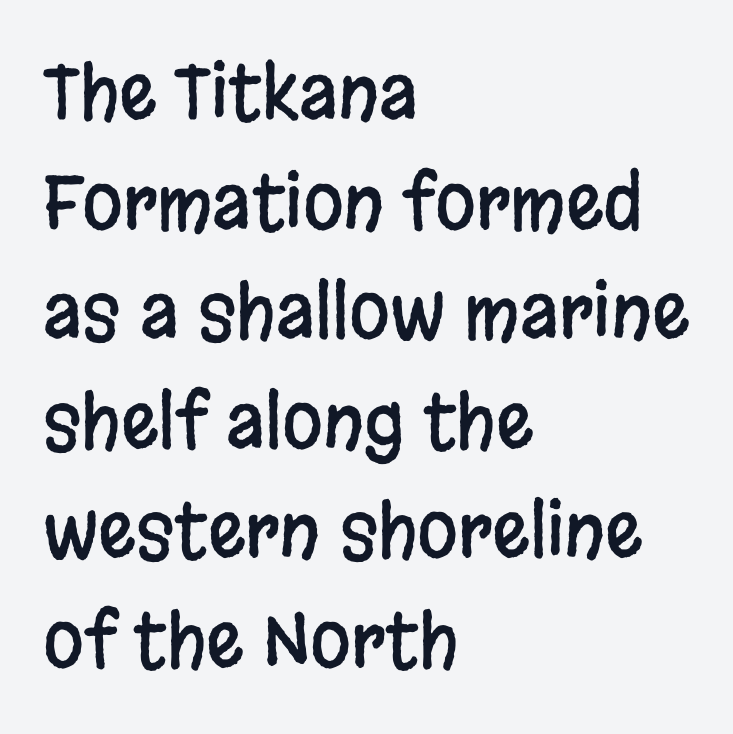
{"serif": "no", "italic": "no", "width": "condensed", "stroke_contrast": "low", "x_height": "large", "monospaced": "no", "underline": "no", "align": "left", "line_spacing": "normal", "line_spacing_ratio": 1.48, "letter_spacing": "normal", "letter_spacing_em": 0.0, "glyph_px": 74}
